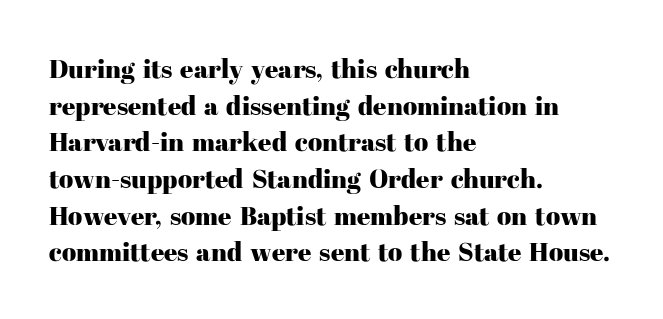
{"italic": "no", "underline": "no", "align": "left", "line_spacing": "normal", "line_spacing_ratio": 1.41, "letter_spacing": "normal", "letter_spacing_em": 0.0, "glyph_px": 26}
